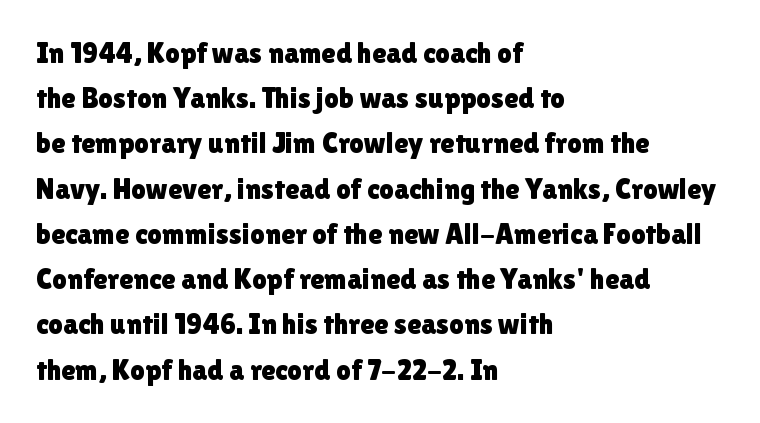
A sans-serif font was chosen for this passage. Visually the block forms a straight wall on the left and a jagged coastline on the right. You could not count columns in this text — the font is proportionally spaced. Summary of vertical rhythm: regular, with standard interline spacing. Posture: upright roman.
